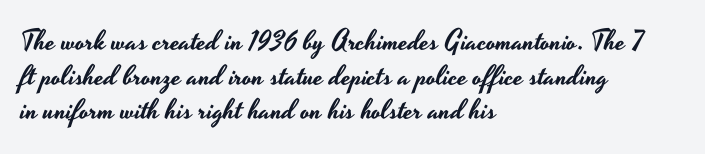
To sum up the face: it is a sans, with no serifs. Proportional: the letters do not fall into vertical columns. Tracking value appears to be zero — textbook default spacing. Which margin do the lines hug? The left one — the right edge is uneven. Check the space under the baseline: it is left empty.
